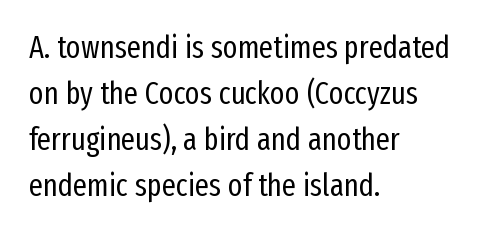
The image shows 31 px regular-weight, condensed sans-serif type, upright; set left-aligned, normal line spacing (1.48x), normal letter spacing, not underlined; low stroke contrast and a medium x-height.
